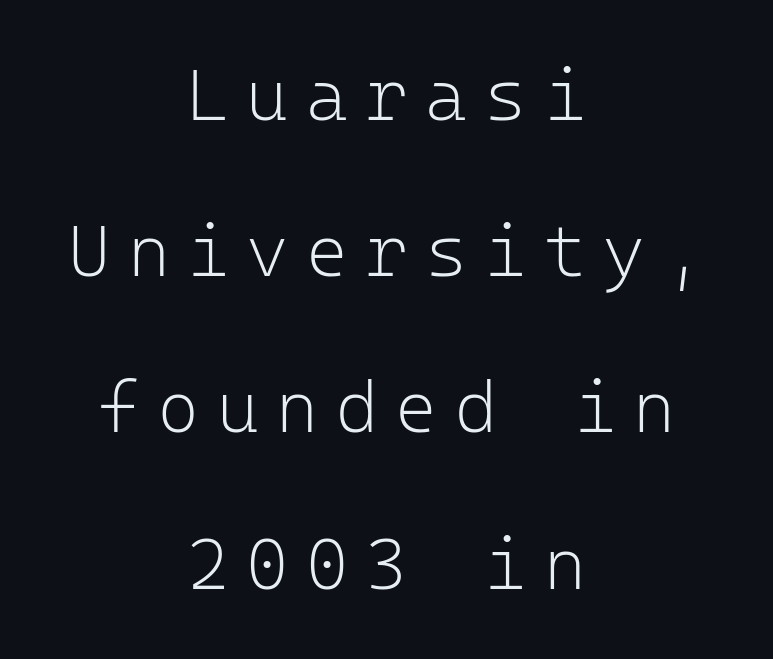
Any mark beneath the type? The region is blank. Display-style spreading of the glyphs; the letterfit is very open. One-word summary of the alignment: center. What's the leading like? Stretched, with rows far apart.
